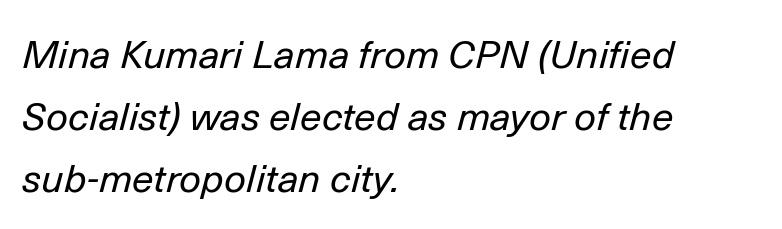
{"italic": "yes", "lean": "right", "slant_degrees": 14, "bold": "no", "weight": "regular", "width": "normal", "stroke_contrast": "low", "x_height": "medium", "monospaced": "no", "underline": "no", "align": "left", "line_spacing": "normal", "line_spacing_ratio": 1.59, "letter_spacing": "normal", "letter_spacing_em": 0.0, "glyph_px": 39}
